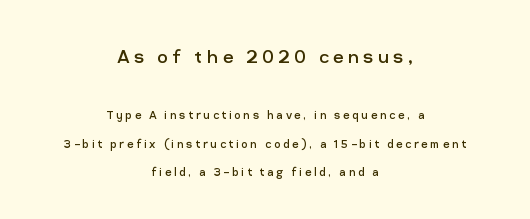
Q: Is the text bold? A: No.
Q: Is the text italic (slanted)? A: No, it is upright.
Q: Is the text underlined? A: No.
Q: How is the paragraph aligned? A: Centered.
Q: Is the spacing between lines tight, normal or loose? A: Loose.
Q: Which block of text is set in a larger size, the first (top) or the second (bottom)? A: The first (top) one.
